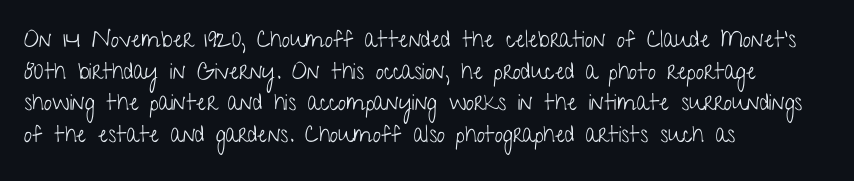
The strokes are not fattened; the text isn't bold. Beneath every word, the page is bare. Every row of glyphs begins at an identical x-position on the left. In terms of posture, this sample is upright.
